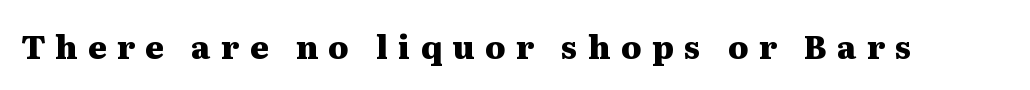
The image shows 32 px heavy, wide serif type, upright; set unusually wide letter spacing (+0.32 em), not underlined; medium stroke contrast and a medium x-height.
